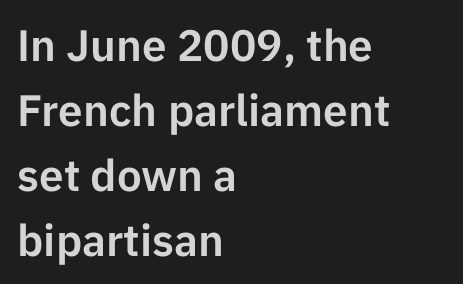
Q: Is the text italic (slanted)? A: No, it is upright.
Q: Is the typeface a serif or a sans-serif typeface? A: Sans-serif.
Q: Is the text underlined? A: No.
Q: How is the paragraph aligned? A: Left-aligned.
Q: Is the spacing between letters normal or unusually wide? A: Normal.
Q: Is the spacing between lines tight, normal or loose? A: Normal.
Q: Width (condensed, normal, or wide)? A: Normal.
Q: Stroke contrast? A: Low.
Q: x-height? A: Medium.
Q: Monospaced? A: No.
